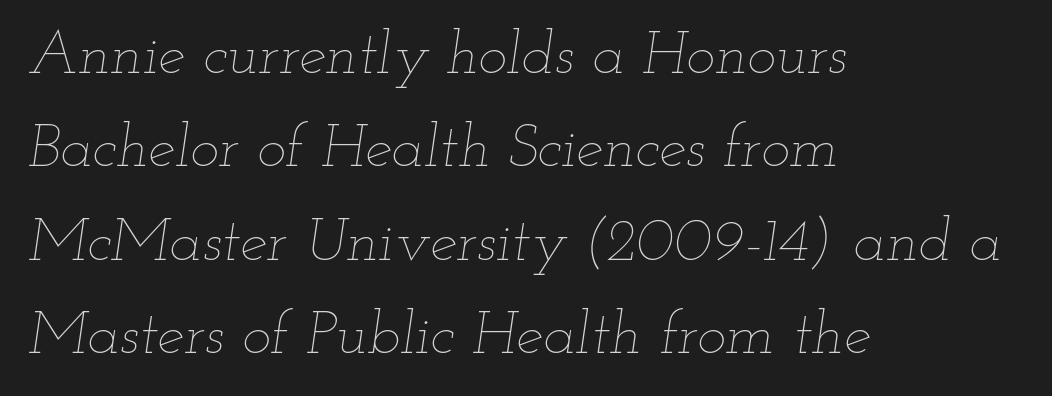
{"italic": "yes", "lean": "right", "slant_degrees": 12, "bold": "no", "weight": "thin", "width": "wide", "stroke_contrast": "low", "x_height": "small", "monospaced": "no", "underline": "no", "align": "left", "line_spacing": "normal", "line_spacing_ratio": 1.53, "letter_spacing": "normal", "letter_spacing_em": 0.0, "glyph_px": 61}
